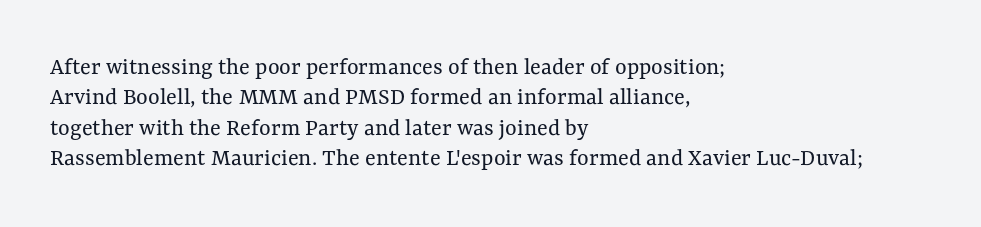
{"italic": "no", "bold": "no", "underline": "no", "align": "left", "line_spacing_ratio": 1.22, "letter_spacing": "normal", "letter_spacing_em": 0.0, "glyph_px": 25}
